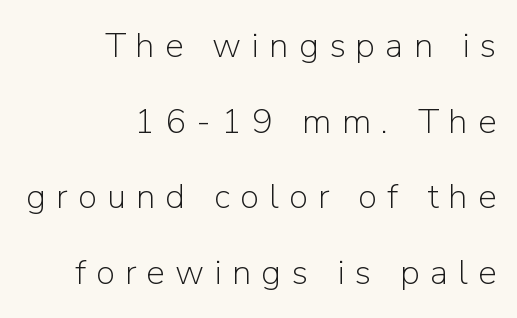
Q: Is the text bold? A: No.
Q: Is the text italic (slanted)? A: No, it is upright.
Q: Is the typeface a serif or a sans-serif typeface? A: Sans-serif.
Q: Is the text underlined? A: No.
Q: How is the paragraph aligned? A: Right-aligned.
Q: Is the spacing between letters normal or unusually wide? A: Unusually wide.
Q: Is the spacing between lines tight, normal or loose? A: Loose.
Q: Width (condensed, normal, or wide)? A: Normal.
Q: Stroke contrast? A: Low.
Q: x-height? A: Medium.
Q: Monospaced? A: No.
